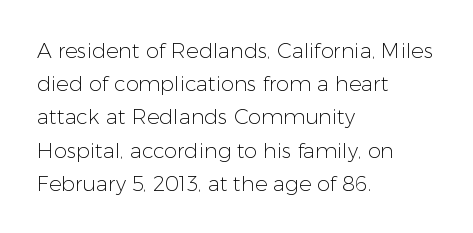
Q: Is the text bold? A: No.
Q: Is the text italic (slanted)? A: No, it is upright.
Q: Is the text underlined? A: No.
Q: How is the paragraph aligned? A: Left-aligned.
Q: Is the spacing between letters normal or unusually wide? A: Normal.
Q: Is the spacing between lines tight, normal or loose? A: Normal.
